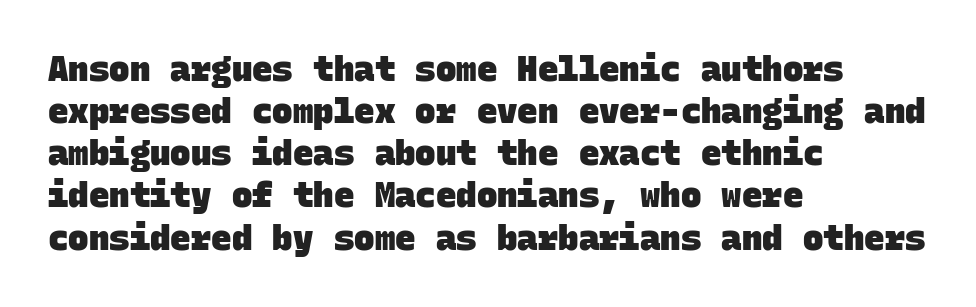
Q: Is the text bold? A: Yes.
Q: Is the typeface a serif or a sans-serif typeface? A: Sans-serif.
Q: Is the text underlined? A: No.
Q: How is the paragraph aligned? A: Left-aligned.
Q: Is the spacing between letters normal or unusually wide? A: Normal.
Q: Width (condensed, normal, or wide)? A: Normal.
Q: Stroke contrast? A: Low.
Q: x-height? A: Large.
Q: Monospaced? A: Yes.
